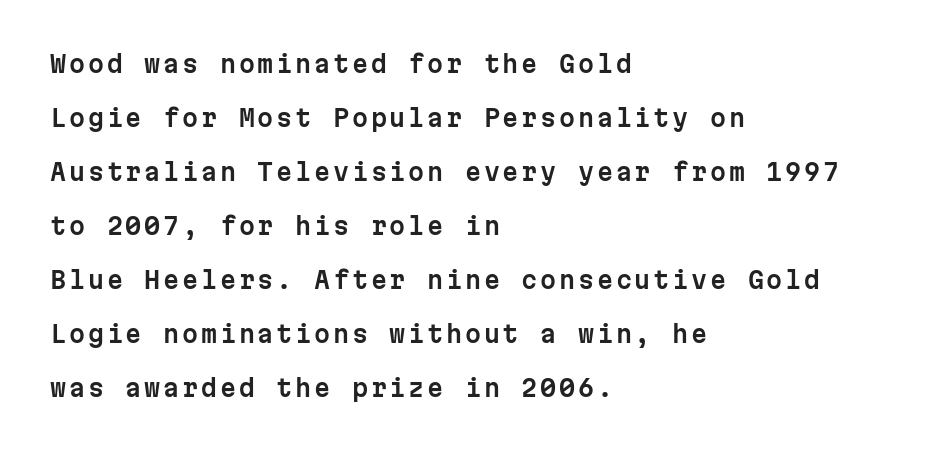
In CSS terms this would be text-align: left. The axis of the letterforms is exactly vertical. The space directly below the letters is spotless. Reading down the column, the eye jumps a long way to each next line.
